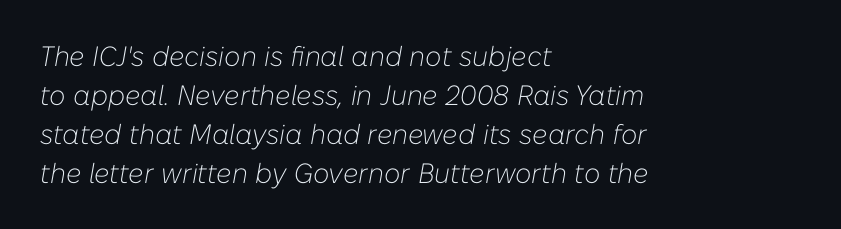
Looks like regular typesetting: each glyph gets only the width it needs. The lettering tilts uniformly, giving the passage an italic look. Heft: none added — not bold. There is no visible air inserted between adjacent glyphs.
